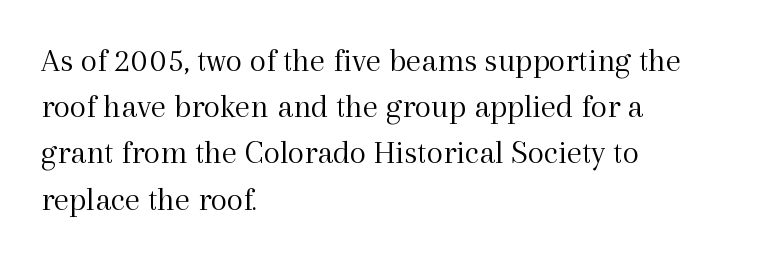
{"serif": "yes", "italic": "no", "bold": "no", "weight": "light", "width": "normal", "x_height": "medium", "monospaced": "no", "underline": "no", "align": "left", "line_spacing": "normal", "line_spacing_ratio": 1.36, "letter_spacing": "normal", "letter_spacing_em": 0.0, "glyph_px": 34}
